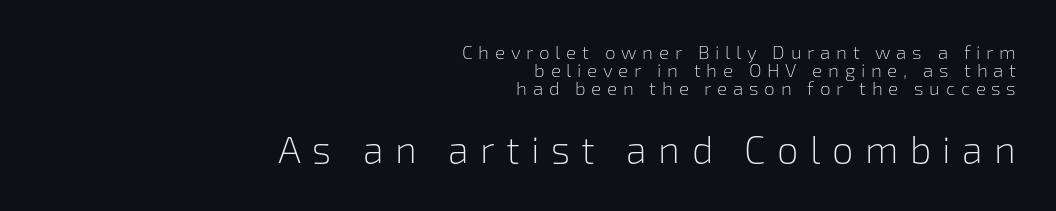
{"serif": "no", "italic": "no", "bold": "no", "weight": "light", "width": "normal", "stroke_contrast": "low", "x_height": "medium", "monospaced": "no", "underline": "no", "align": "right", "line_spacing": "tight", "line_spacing_ratio": 0.95, "letter_spacing": "wide", "letter_spacing_em": 0.3, "larger_block": "second", "size_ratio": 2.0, "glyph_px": 38}
